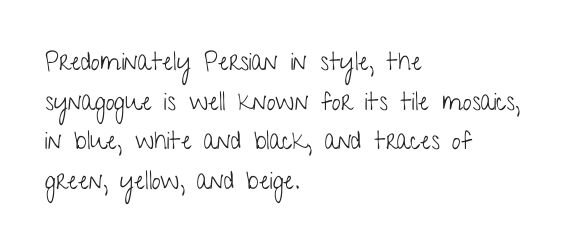
Q: Is the text bold? A: No.
Q: Is the text italic (slanted)? A: No, it is upright.
Q: Is the text underlined? A: No.
Q: How is the paragraph aligned? A: Left-aligned.
Q: Is the spacing between letters normal or unusually wide? A: Normal.
Q: Is the spacing between lines tight, normal or loose? A: Normal.
